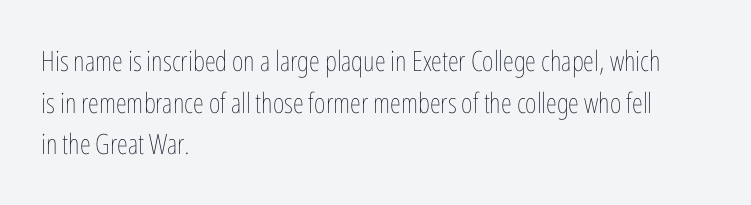
Weight: not bold — regular or lighter. If you drew a ruler down the left edge, every line would touch it. A roman cut, with each character standing at attention. The block of text has a typical density, with ordinary space between rows.
